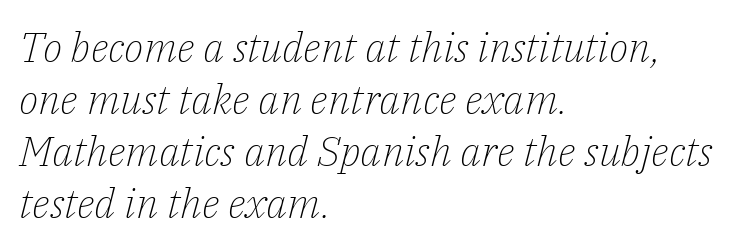
Short note: letters normally spaced. A typesetter would label this face a serif. Would a proofreader flag this as italicized? Yes. Descenders hang freely into open space. This sample is left-justified, so line endings fall wherever the words run out. This block has exactly the height ordinary leading produces.
